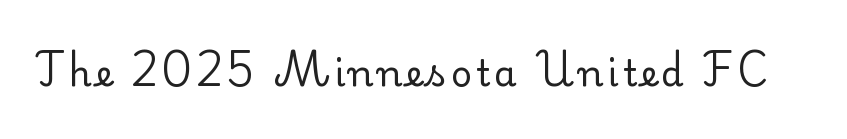
The specimen reads as upright at a glance. The passage shown is not underscored anywhere. Character widths vary here, with narrow letters taking less room than wide ones. The glyphs in this specimen are seriffed. Nothing heavy about these letters — not bold at all.
